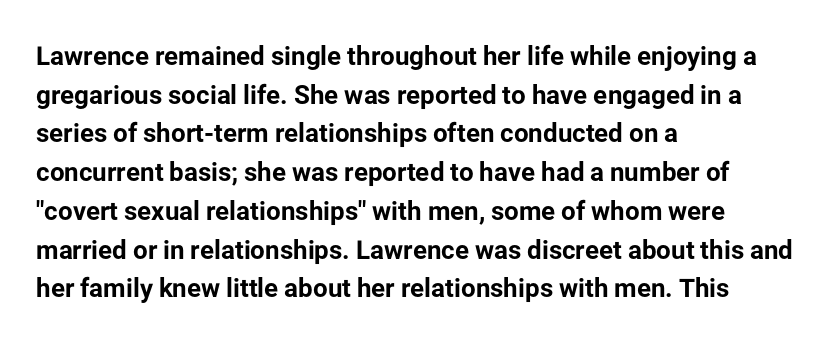
Q: Is the text bold? A: Yes.
Q: Is the text italic (slanted)? A: No, it is upright.
Q: Is the text underlined? A: No.
Q: How is the paragraph aligned? A: Left-aligned.
Q: Is the spacing between letters normal or unusually wide? A: Normal.
Q: Is the spacing between lines tight, normal or loose? A: Normal.
